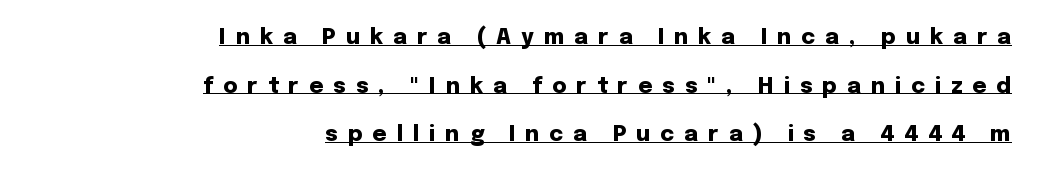
Q: Is the text bold? A: Yes.
Q: Is the text italic (slanted)? A: No, it is upright.
Q: Is the text underlined? A: Yes.
Q: How is the paragraph aligned? A: Right-aligned.
Q: Is the spacing between letters normal or unusually wide? A: Unusually wide.
Q: Is the spacing between lines tight, normal or loose? A: Loose.
